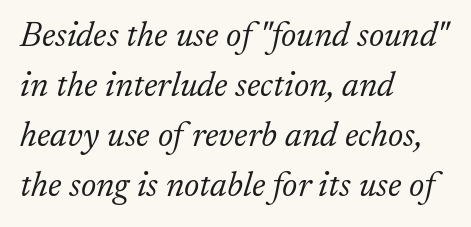
Q: Is the text bold? A: No.
Q: Is the text italic (slanted)? A: Yes, it leans right by about 17 degrees.
Q: Is the typeface a serif or a sans-serif typeface? A: Serif.
Q: Is the text underlined? A: No.
Q: How is the paragraph aligned? A: Left-aligned.
Q: Is the spacing between letters normal or unusually wide? A: Normal.
Q: Is the spacing between lines tight, normal or loose? A: Normal.
Q: Width (condensed, normal, or wide)? A: Normal.
Q: Stroke contrast? A: Low.
Q: x-height? A: Small.
Q: Monospaced? A: No.
